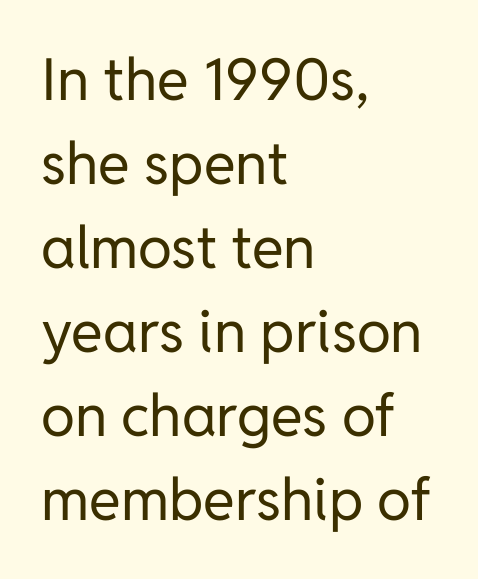
The image shows 58 px regular-weight sans-serif type, upright; set left-aligned, normal line spacing (1.45x), normal letter spacing, not underlined; low stroke contrast and a medium x-height.
